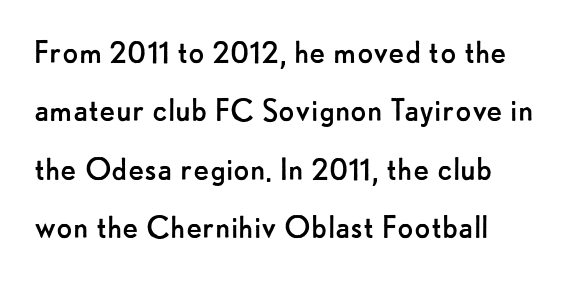
{"serif": "no", "italic": "no", "bold": "no", "weight": "regular", "width": "normal", "stroke_contrast": "low", "x_height": "small", "monospaced": "no", "underline": "no", "align": "left", "line_spacing": "normal", "line_spacing_ratio": 1.58, "letter_spacing": "normal", "letter_spacing_em": 0.0, "glyph_px": 37}
